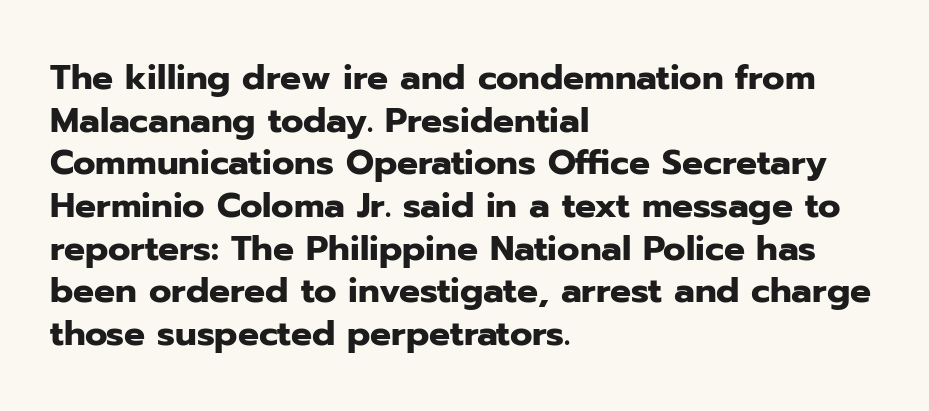
Q: Is the text bold? A: Yes.
Q: Is the text italic (slanted)? A: No, it is upright.
Q: Is the typeface a serif or a sans-serif typeface? A: Sans-serif.
Q: Is the text underlined? A: No.
Q: How is the paragraph aligned? A: Left-aligned.
Q: Is the spacing between letters normal or unusually wide? A: Normal.
Q: Width (condensed, normal, or wide)? A: Normal.
Q: Stroke contrast? A: Low.
Q: x-height? A: Medium.
Q: Monospaced? A: No.
